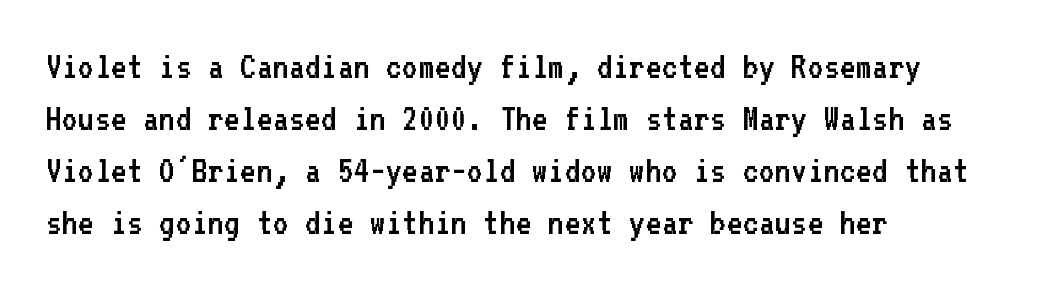
The image shows 39 px regular-weight sans-serif type, upright, monospaced; set left-aligned, normal line spacing (1.33x), normal letter spacing, not underlined; low stroke contrast and a medium x-height.
